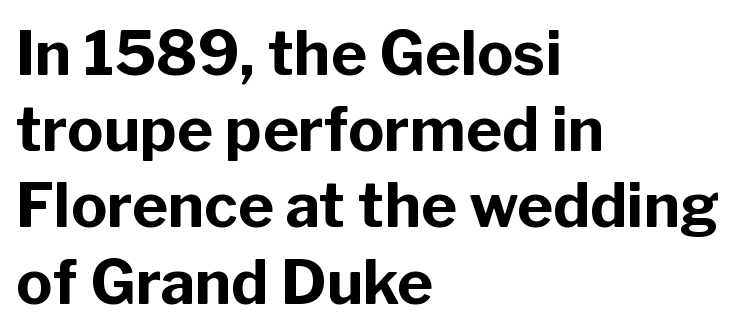
Descenders are the only things crossing below the line. This is roman type, the default non-slanted kind. This sample is left-justified, so line endings fall wherever the words run out. Honestly, the letter spacing is just normal — you wouldn't notice it. The designer went with a sans here, leaving each stem footless. Character widths vary here, with narrow letters taking less room than wide ones.
